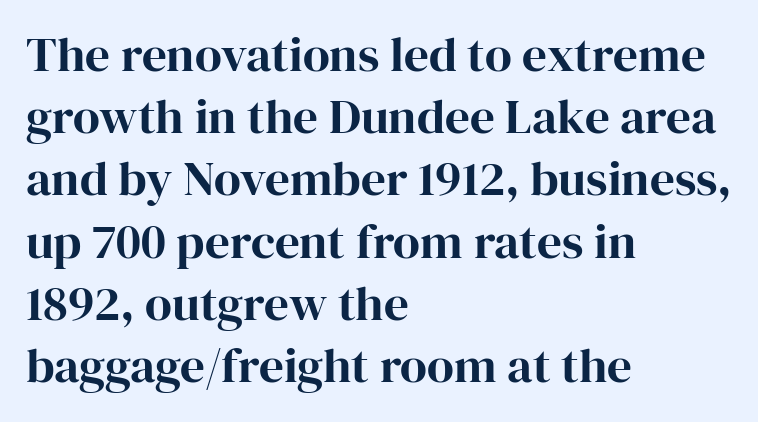
Unlike a clean sans, this face finishes its strokes with serifs. The rag falls on the right side of this text block. The rendering uses a moderate line-height, typical for paragraphs. The letters advance in unequal steps, a hallmark of proportional type. Words float on clear page, feet unadorned.
